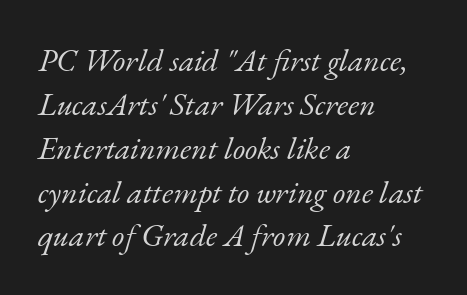
{"serif": "yes", "italic": "yes", "lean": "right", "slant_degrees": 17, "bold": "no", "weight": "light", "width": "normal", "stroke_contrast": "low", "x_height": "small", "monospaced": "no", "underline": "no", "align": "left", "line_spacing": "normal", "line_spacing_ratio": 1.37, "letter_spacing": "normal", "letter_spacing_em": 0.0, "glyph_px": 32}
